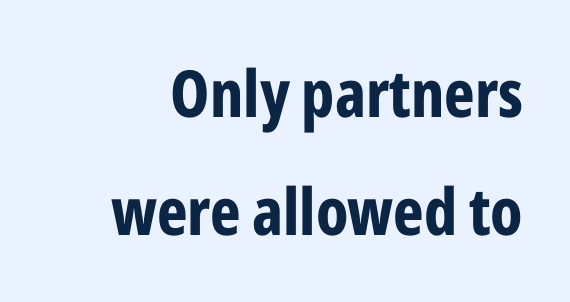
Q: Is the text bold? A: Yes.
Q: Is the text italic (slanted)? A: No, it is upright.
Q: Is the typeface a serif or a sans-serif typeface? A: Sans-serif.
Q: Is the text underlined? A: No.
Q: Is the spacing between letters normal or unusually wide? A: Normal.
Q: Width (condensed, normal, or wide)? A: Condensed.
Q: Stroke contrast? A: Low.
Q: x-height? A: Medium.
Q: Monospaced? A: No.
